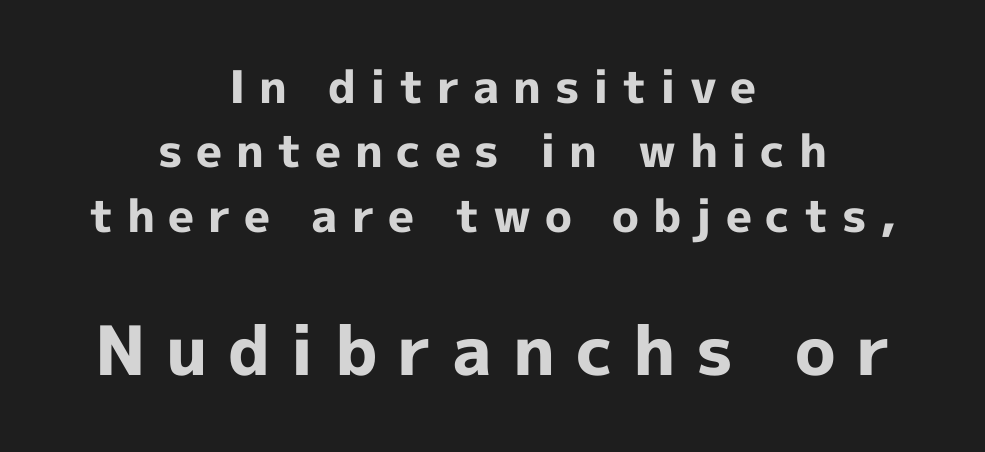
The image shows 68 px bold sans-serif type, upright; set centered, normal line spacing (1.43x), unusually wide letter spacing (+0.3 em), not underlined; the second (bottom) block is 1.51x larger; a medium x-height.
